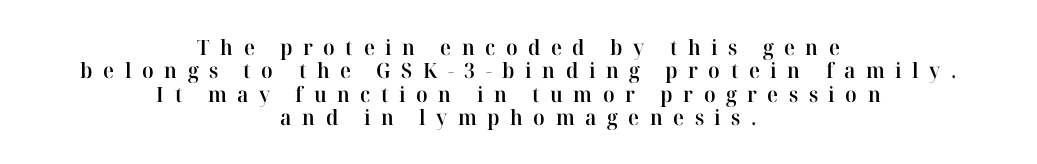
Q: Is the text bold? A: Semi-bold.
Q: Is the text italic (slanted)? A: No, it is upright.
Q: Is the text underlined? A: No.
Q: How is the paragraph aligned? A: Centered.
Q: Is the spacing between letters normal or unusually wide? A: Unusually wide.
Q: Is the spacing between lines tight, normal or loose? A: Tight.
